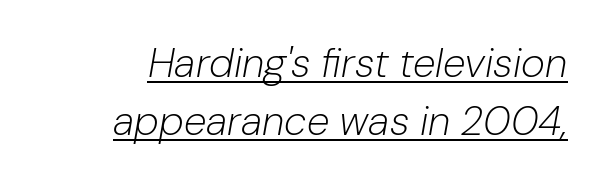
The image shows 41 px light type, italic (leaning right); set normal line spacing (1.41x), normal letter spacing, underlined; low stroke contrast and a medium x-height.
